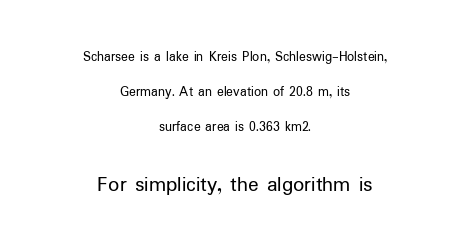
Q: Is the text bold? A: No.
Q: Is the text italic (slanted)? A: No, it is upright.
Q: Is the text underlined? A: No.
Q: How is the paragraph aligned? A: Centered.
Q: Is the spacing between letters normal or unusually wide? A: Normal.
Q: Is the spacing between lines tight, normal or loose? A: Loose.
Q: Which block of text is set in a larger size, the first (top) or the second (bottom)? A: The second (bottom) one.
